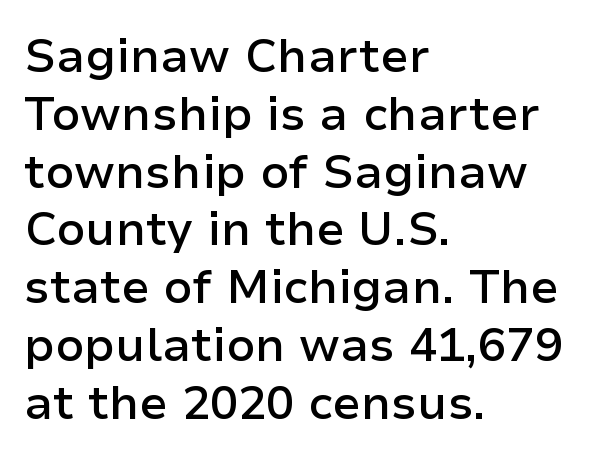
Q: Is the text bold? A: Semi-bold.
Q: Is the text italic (slanted)? A: No, it is upright.
Q: Is the typeface a serif or a sans-serif typeface? A: Sans-serif.
Q: Is the text underlined? A: No.
Q: How is the paragraph aligned? A: Left-aligned.
Q: Is the spacing between letters normal or unusually wide? A: Normal.
Q: Width (condensed, normal, or wide)? A: Normal.
Q: Stroke contrast? A: Low.
Q: x-height? A: Medium.
Q: Monospaced? A: No.
